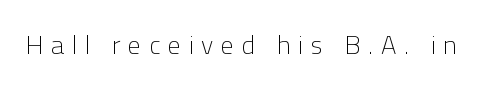
{"italic": "no", "bold": "no", "underline": "no", "letter_spacing": "wide", "letter_spacing_em": 0.3, "glyph_px": 26}
